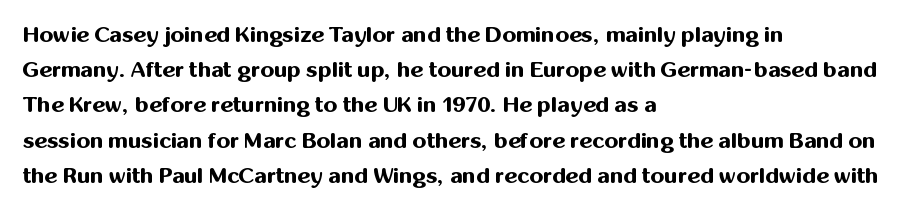
Q: Is the text bold? A: Yes.
Q: Is the text italic (slanted)? A: No, it is upright.
Q: Is the text underlined? A: No.
Q: How is the paragraph aligned? A: Left-aligned.
Q: Is the spacing between letters normal or unusually wide? A: Normal.
Q: Is the spacing between lines tight, normal or loose? A: Normal.
